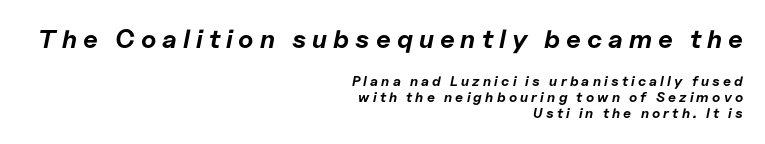
It's the slanting kind of type. This is heavy type, rendered in bold. You could only call the tracking loose — the letters float apart. A bare baseline throughout the passage.
